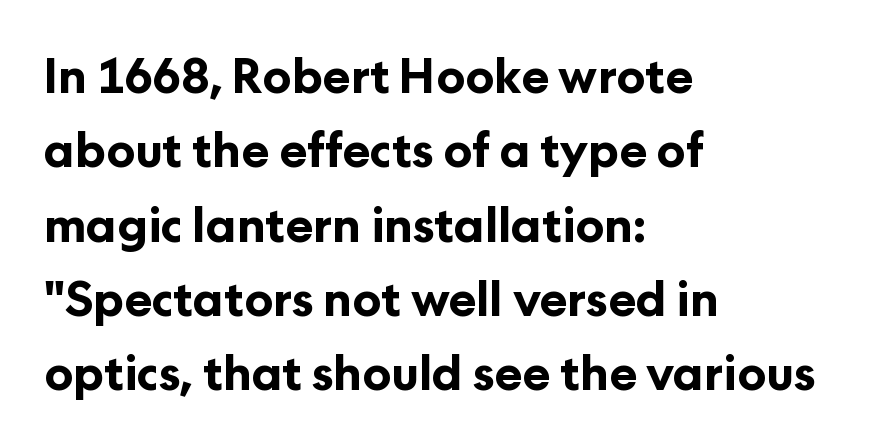
The image shows 47 px bold sans-serif type, upright; set left-aligned, normal line spacing (1.58x), normal letter spacing, not underlined; low stroke contrast and a medium x-height.
